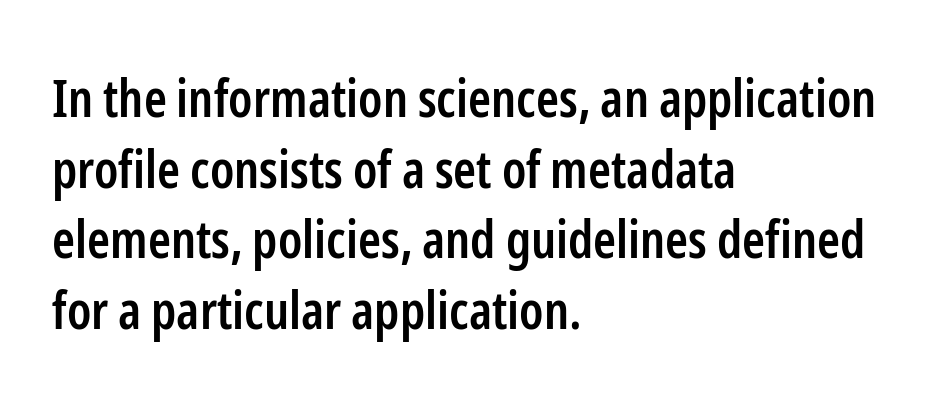
{"serif": "no", "italic": "no", "bold": "semi", "weight": "semibold", "width": "condensed", "stroke_contrast": "low", "x_height": "medium", "monospaced": "no", "underline": "no", "align": "left", "line_spacing": "normal", "line_spacing_ratio": 1.36, "letter_spacing": "normal", "letter_spacing_em": 0.0, "glyph_px": 52}
